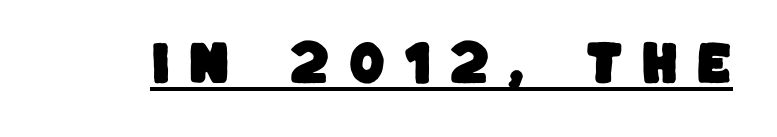
Q: Is the typeface a serif or a sans-serif typeface? A: Sans-serif.
Q: Is the text underlined? A: Yes.
Q: Is the spacing between letters normal or unusually wide? A: Unusually wide.
Q: Width (condensed, normal, or wide)? A: Normal.
Q: Stroke contrast? A: Low.
Q: x-height? A: Large.
Q: Monospaced? A: No.
